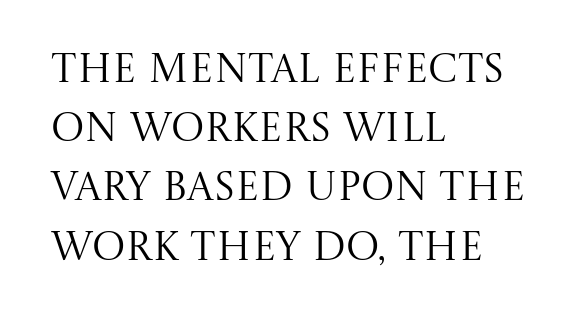
The image shows 40 px regular-weight serif type, upright; set left-aligned, normal line spacing (1.48x), normal letter spacing, not underlined; medium stroke contrast and a large x-height.
